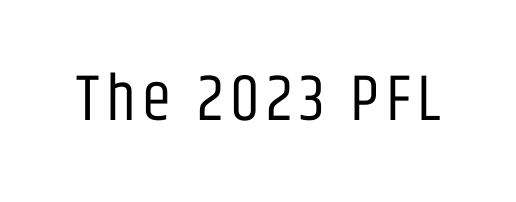
The image shows 66 px regular-weight, condensed sans-serif type, upright; set not underlined; low stroke contrast and a large x-height.
